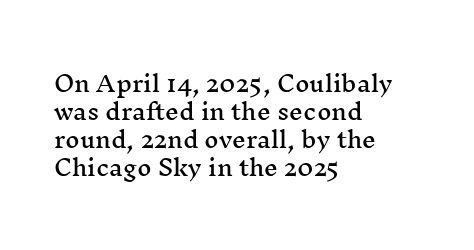
The image shows 22 px text type, upright; set left-aligned, normal line spacing (1.27x), normal letter spacing, not underlined.
